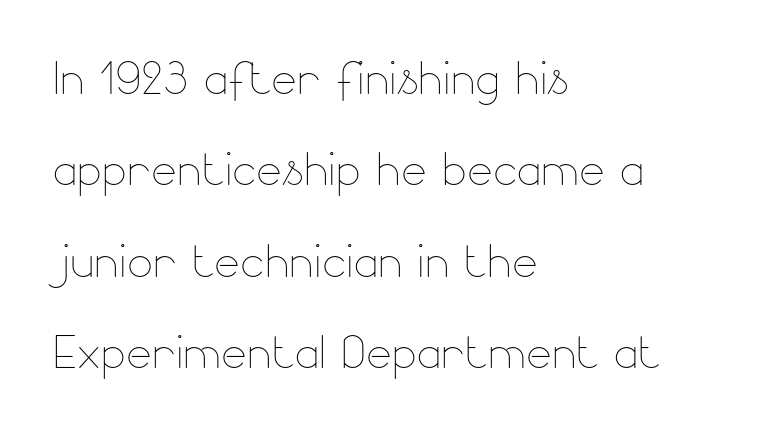
Q: Is the text bold? A: No.
Q: Is the text italic (slanted)? A: No, it is upright.
Q: Is the text underlined? A: No.
Q: How is the paragraph aligned? A: Left-aligned.
Q: Is the spacing between letters normal or unusually wide? A: Normal.
Q: Is the spacing between lines tight, normal or loose? A: Normal.
Q: Width (condensed, normal, or wide)? A: Normal.
Q: Stroke contrast? A: Low.
Q: x-height? A: Small.
Q: Monospaced? A: No.
